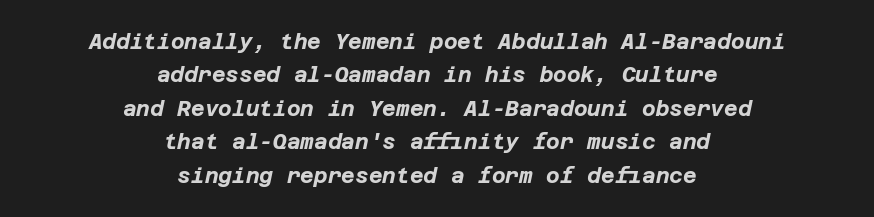
Q: Is the text bold? A: Yes.
Q: Is the text italic (slanted)? A: Yes, it leans right by about 12 degrees.
Q: Is the text underlined? A: No.
Q: How is the paragraph aligned? A: Centered.
Q: Is the spacing between letters normal or unusually wide? A: Normal.
Q: Is the spacing between lines tight, normal or loose? A: Normal.
